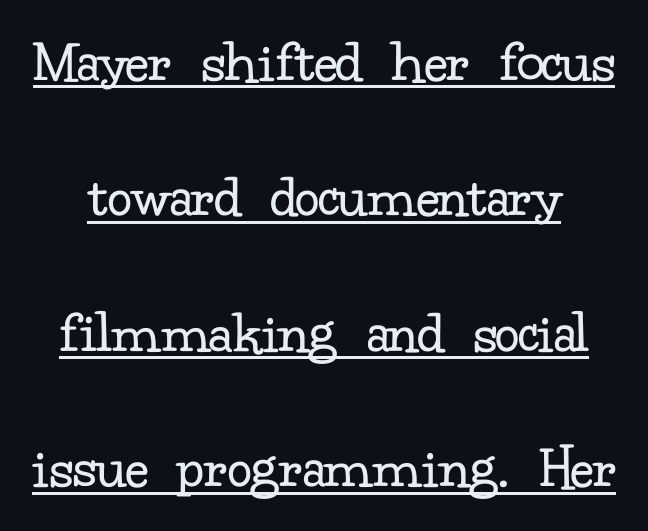
The image shows 61 px regular-weight serif type, upright; set loose line spacing (2.22x), normal letter spacing, underlined; low stroke contrast and a small x-height.
